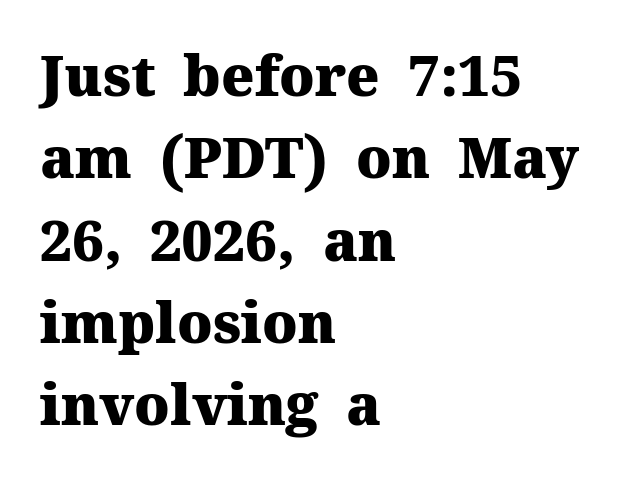
Q: Is the text bold? A: Yes.
Q: Is the text italic (slanted)? A: No, it is upright.
Q: Is the typeface a serif or a sans-serif typeface? A: Serif.
Q: Is the text underlined? A: No.
Q: How is the paragraph aligned? A: Left-aligned.
Q: Is the spacing between letters normal or unusually wide? A: Normal.
Q: Is the spacing between lines tight, normal or loose? A: Normal.
Q: Width (condensed, normal, or wide)? A: Normal.
Q: Stroke contrast? A: Medium.
Q: x-height? A: Medium.
Q: Monospaced? A: No.
